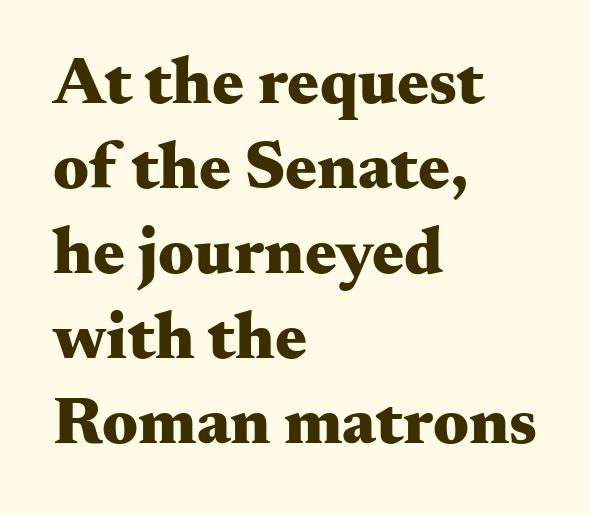
Q: Is the text bold? A: Yes.
Q: Is the text italic (slanted)? A: No, it is upright.
Q: Is the typeface a serif or a sans-serif typeface? A: Serif.
Q: Is the text underlined? A: No.
Q: How is the paragraph aligned? A: Left-aligned.
Q: Is the spacing between letters normal or unusually wide? A: Normal.
Q: Is the spacing between lines tight, normal or loose? A: Normal.
Q: Width (condensed, normal, or wide)? A: Wide.
Q: Stroke contrast? A: Medium.
Q: x-height? A: Small.
Q: Monospaced? A: No.
